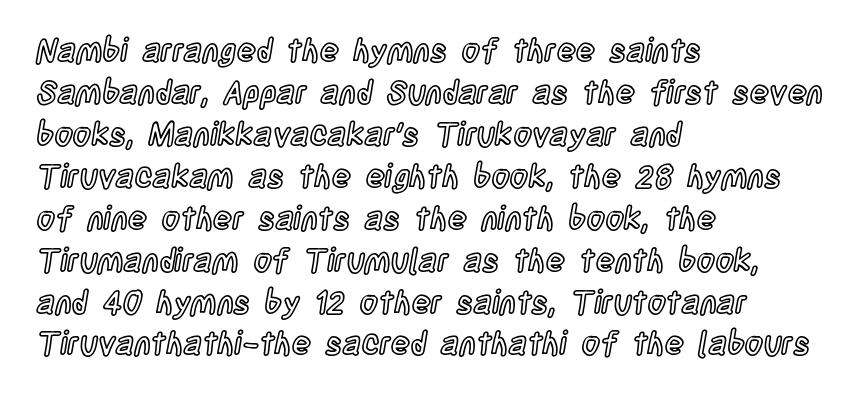
The gaps between neighbouring characters are ordinary and unremarkable. Glance below the letters and you will spot only blank space. If you drew a ruler down the left edge, every line would touch it. This block has exactly the height ordinary leading produces. Varying glyph widths throughout — classic text-font behaviour.
